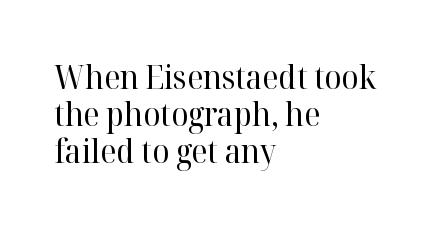
The image shows 32 px regular-weight serif type, upright; set left-aligned, tight line spacing (1.15x), normal letter spacing, not underlined; high stroke contrast and a medium x-height.
